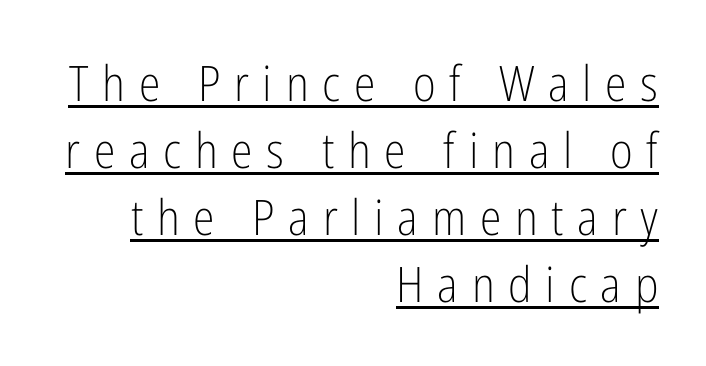
The image shows 49 px light, condensed sans-serif type, upright; set right-aligned, normal line spacing (1.37x), unusually wide letter spacing (+0.28 em), underlined; low stroke contrast and a medium x-height.
